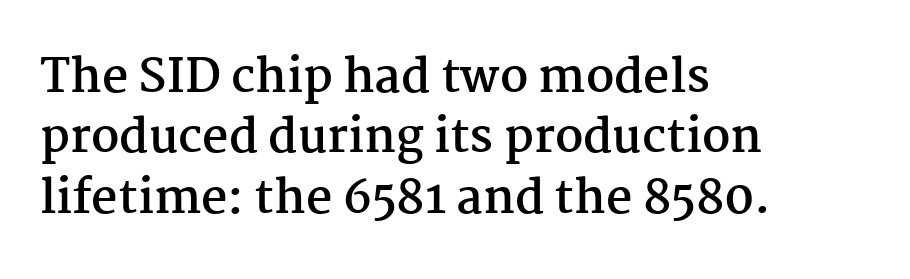
{"serif": "yes", "italic": "no", "bold": "yes", "weight": "semibold", "width": "normal", "stroke_contrast": "medium", "x_height": "medium", "monospaced": "no", "underline": "no", "align": "left", "line_spacing": "normal", "line_spacing_ratio": 1.31, "letter_spacing": "normal", "letter_spacing_em": 0.0, "glyph_px": 46}
